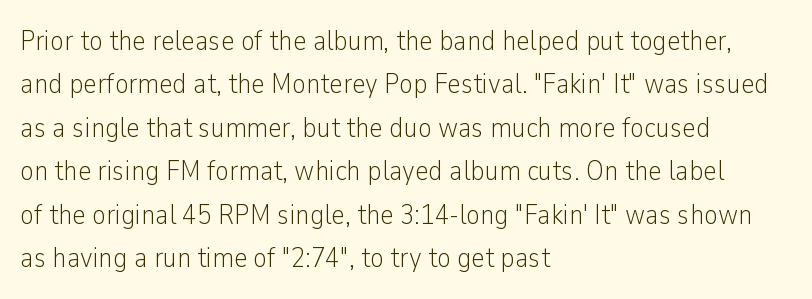
Q: Is the text bold? A: No.
Q: Is the text italic (slanted)? A: No, it is upright.
Q: Is the typeface a serif or a sans-serif typeface? A: Sans-serif.
Q: Is the text underlined? A: No.
Q: How is the paragraph aligned? A: Left-aligned.
Q: Is the spacing between letters normal or unusually wide? A: Normal.
Q: Is the spacing between lines tight, normal or loose? A: Normal.
Q: Width (condensed, normal, or wide)? A: Condensed.
Q: Stroke contrast? A: Low.
Q: x-height? A: Medium.
Q: Monospaced? A: No.
